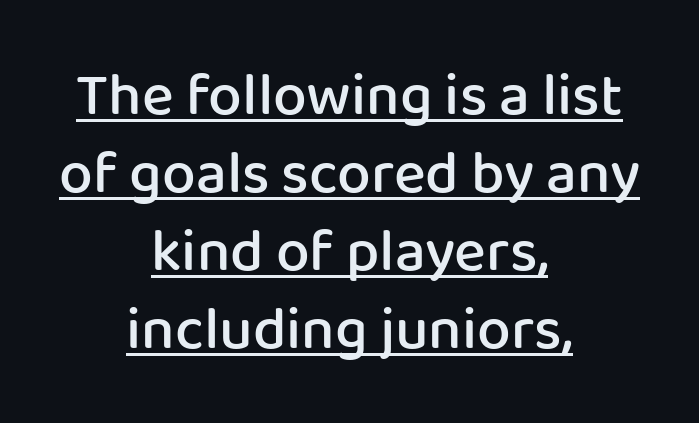
{"serif": "no", "italic": "no", "bold": "semi", "weight": "semibold", "width": "normal", "stroke_contrast": "low", "x_height": "medium", "monospaced": "no", "underline": "yes", "align": "center", "line_spacing": "normal", "line_spacing_ratio": 1.3, "letter_spacing": "normal", "letter_spacing_em": 0.0, "glyph_px": 60}
